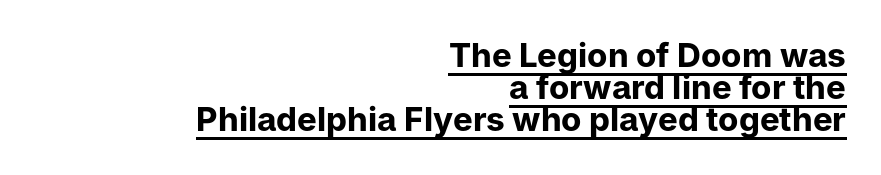
{"serif": "no", "italic": "no", "bold": "yes", "weight": "bold", "width": "normal", "stroke_contrast": "low", "x_height": "medium", "monospaced": "no", "underline": "yes", "align": "right", "line_spacing": "tight", "line_spacing_ratio": 0.97, "letter_spacing": "normal", "letter_spacing_em": 0.0, "glyph_px": 33}
